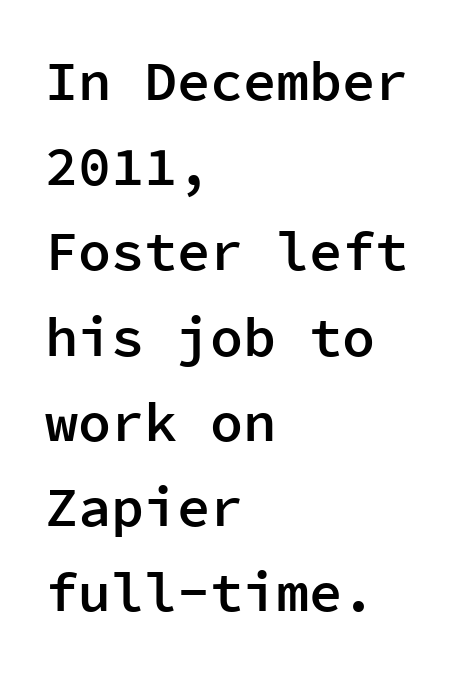
{"serif": "no", "italic": "no", "bold": "semi", "weight": "semibold", "width": "normal", "stroke_contrast": "low", "x_height": "medium", "monospaced": "yes", "underline": "no", "align": "left", "line_spacing": "normal", "line_spacing_ratio": 1.55, "letter_spacing": "normal", "letter_spacing_em": 0.0, "glyph_px": 55}
